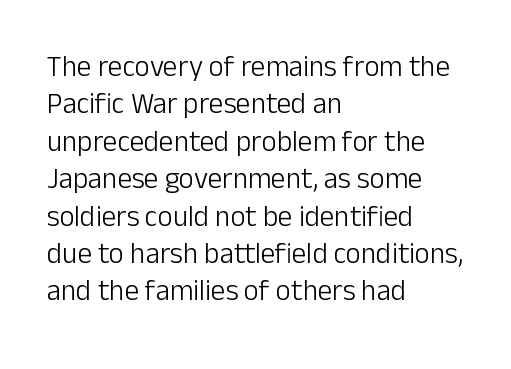
{"serif": "no", "italic": "no", "bold": "no", "weight": "light", "width": "normal", "stroke_contrast": "low", "x_height": "medium", "monospaced": "no", "underline": "no", "align": "left", "line_spacing": "normal", "line_spacing_ratio": 1.29, "letter_spacing": "normal", "letter_spacing_em": 0.0, "glyph_px": 29}
